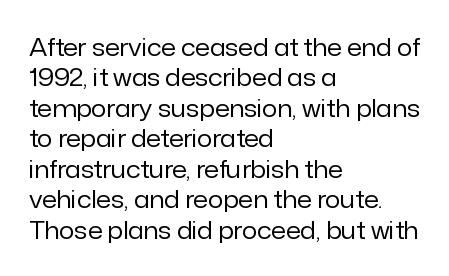
The type sits square on the baseline with zero lean. Only glyphs here, with clear space below each row. This sample is left-justified, so line endings fall wherever the words run out. Nothing unusual about the tracking: characters are spaced as the font intends. No extra ink here — the face is not bold.
